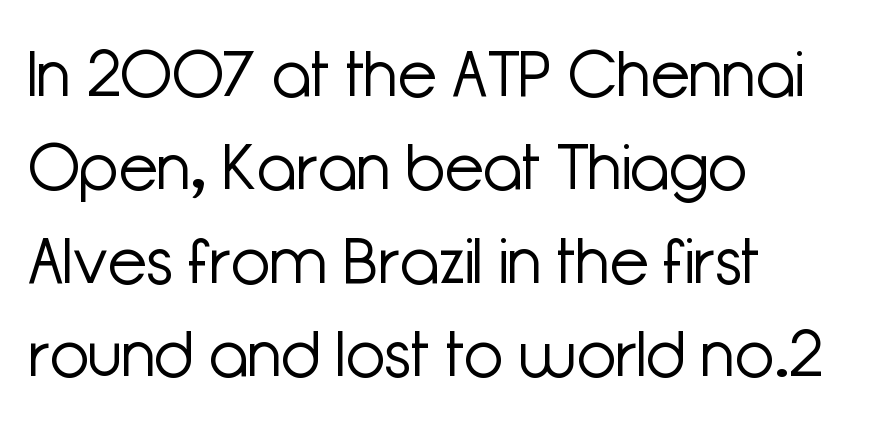
Q: Is the text bold? A: No.
Q: Is the text italic (slanted)? A: No, it is upright.
Q: Is the typeface a serif or a sans-serif typeface? A: Sans-serif.
Q: Is the text underlined? A: No.
Q: How is the paragraph aligned? A: Left-aligned.
Q: Is the spacing between letters normal or unusually wide? A: Normal.
Q: Is the spacing between lines tight, normal or loose? A: Normal.
Q: Width (condensed, normal, or wide)? A: Normal.
Q: Stroke contrast? A: Low.
Q: x-height? A: Medium.
Q: Monospaced? A: No.
